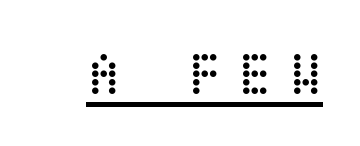
Q: Is the text bold? A: No.
Q: Is the text italic (slanted)? A: No, it is upright.
Q: Is the text underlined? A: Yes.
Q: Is the spacing between letters normal or unusually wide? A: Unusually wide.
Q: Width (condensed, normal, or wide)? A: Condensed.
Q: Stroke contrast? A: Low.
Q: x-height? A: Large.
